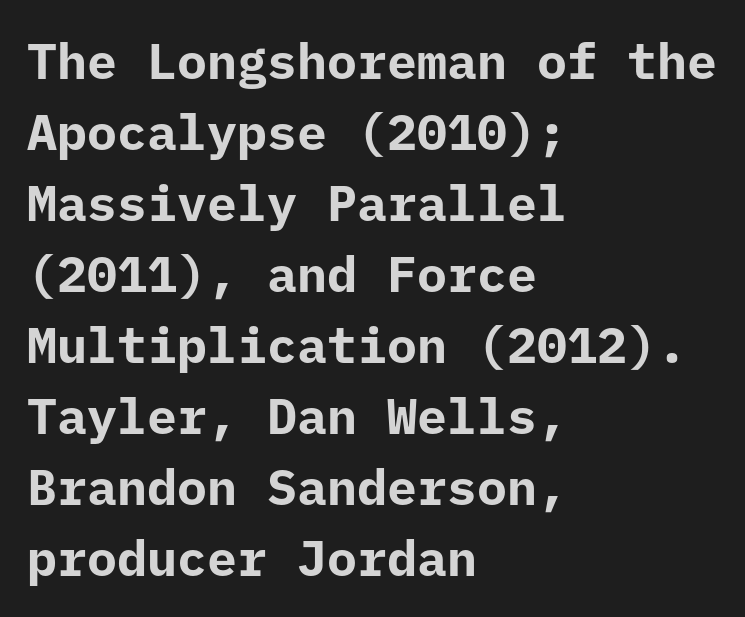
Q: Is the text bold? A: Yes.
Q: Is the text italic (slanted)? A: No, it is upright.
Q: Is the typeface a serif or a sans-serif typeface? A: Sans-serif.
Q: Is the text underlined? A: No.
Q: How is the paragraph aligned? A: Left-aligned.
Q: Is the spacing between letters normal or unusually wide? A: Normal.
Q: Is the spacing between lines tight, normal or loose? A: Normal.
Q: Width (condensed, normal, or wide)? A: Normal.
Q: Stroke contrast? A: Low.
Q: x-height? A: Medium.
Q: Monospaced? A: Yes.
